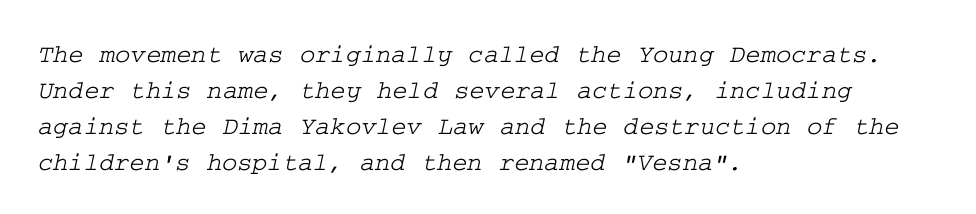
Q: Is the text underlined? A: No.
Q: How is the paragraph aligned? A: Left-aligned.
Q: Is the spacing between letters normal or unusually wide? A: Normal.
Q: Is the spacing between lines tight, normal or loose? A: Normal.
